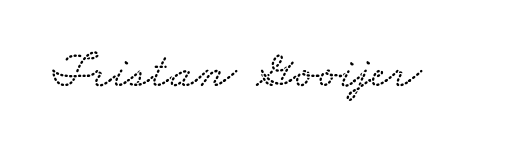
Q: Is the text underlined? A: No.
Q: Is the spacing between letters normal or unusually wide? A: Normal.
Q: Width (condensed, normal, or wide)? A: Wide.
Q: Stroke contrast? A: Low.
Q: x-height? A: Small.
Q: Monospaced? A: No.
